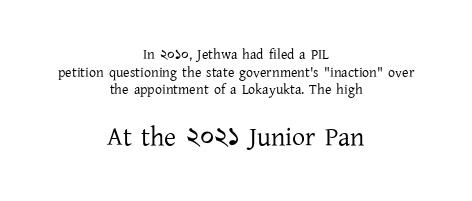
Baseline-to-baseline distance is the conventional proportion of letter height. Each line is balanced around a shared central axis. Characters remain perfectly vertical along every line. The words here are not underlined. Think standard paragraph weight, or any step lighter than that.
